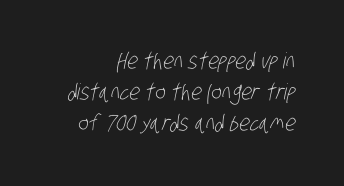
The text block is weighted toward the right margin, trailing off unevenly leftward. Observe the ordinary spacing: letters are neighbours, not strangers. No word sits above an underline. Stem width sits at or under what a default text font uses. Notice how descenders clear the ascenders below comfortably — that's standard leading.
